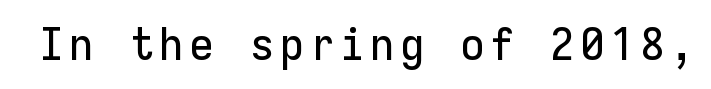
{"serif": "no", "italic": "no", "width": "normal", "stroke_contrast": "low", "x_height": "medium", "monospaced": "yes", "underline": "no", "glyph_px": 45}
